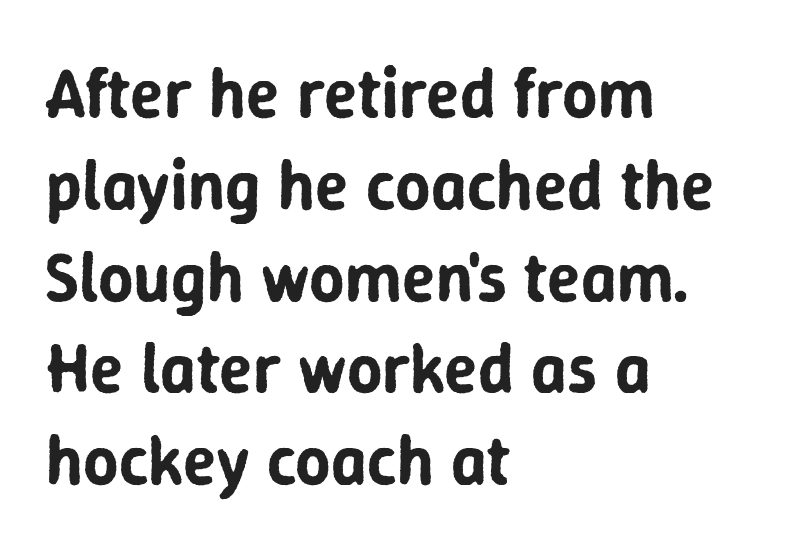
{"serif": "no", "italic": "no", "width": "normal", "stroke_contrast": "low", "x_height": "medium", "monospaced": "no", "underline": "no", "align": "left", "line_spacing": "normal", "line_spacing_ratio": 1.33, "letter_spacing": "normal", "letter_spacing_em": 0.0, "glyph_px": 69}
